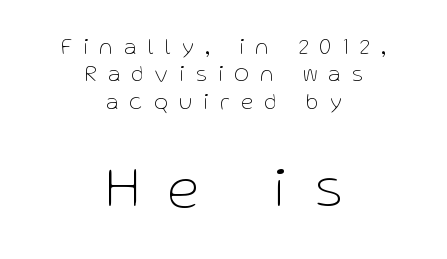
Q: Is the text bold? A: No.
Q: Is the text italic (slanted)? A: No, it is upright.
Q: Is the typeface a serif or a sans-serif typeface? A: Sans-serif.
Q: Is the text underlined? A: No.
Q: How is the paragraph aligned? A: Centered.
Q: Is the spacing between letters normal or unusually wide? A: Unusually wide.
Q: Which block of text is set in a larger size, the first (top) or the second (bottom)? A: The second (bottom) one.
Q: Width (condensed, normal, or wide)? A: Normal.
Q: Stroke contrast? A: Low.
Q: x-height? A: Medium.
Q: Monospaced? A: No.
